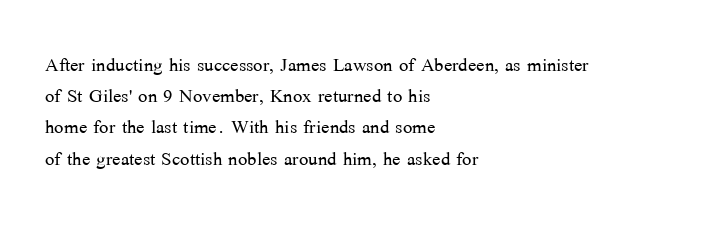
The image shows 25 px text type, upright; set left-aligned, normal line spacing (1.25x), normal letter spacing, not underlined.
